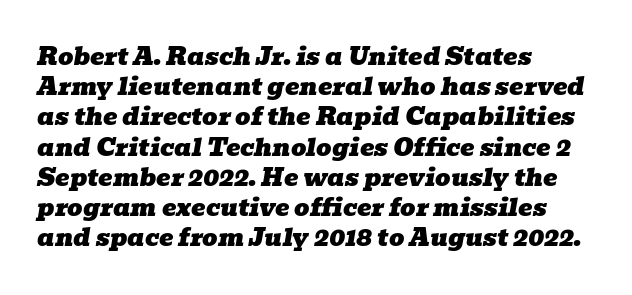
Q: Is the text italic (slanted)? A: Yes, it leans right by about 10 degrees.
Q: Is the text underlined? A: No.
Q: How is the paragraph aligned? A: Left-aligned.
Q: Is the spacing between letters normal or unusually wide? A: Normal.
Q: Is the spacing between lines tight, normal or loose? A: Normal.
